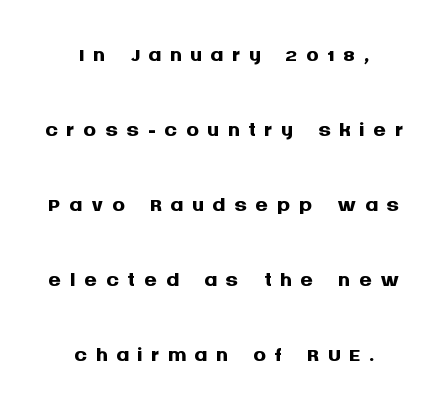
Classification — sans serif. Honestly, there is no underline to notice here at all. Is this a fixed-width face? No — the glyphs have proportional, varying widths. Each new line begins a long way beneath the previous one. Style check: upright.
